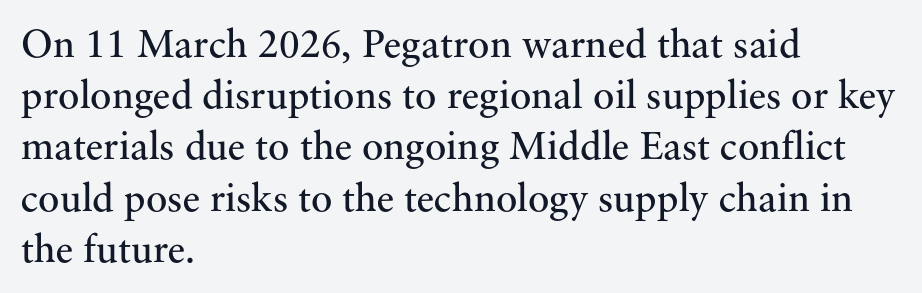
{"serif": "yes", "italic": "no", "bold": "no", "weight": "regular", "width": "normal", "stroke_contrast": "medium", "x_height": "small", "monospaced": "no", "underline": "no", "align": "left", "line_spacing": "normal", "line_spacing_ratio": 1.28, "letter_spacing": "normal", "letter_spacing_em": 0.0, "glyph_px": 40}
